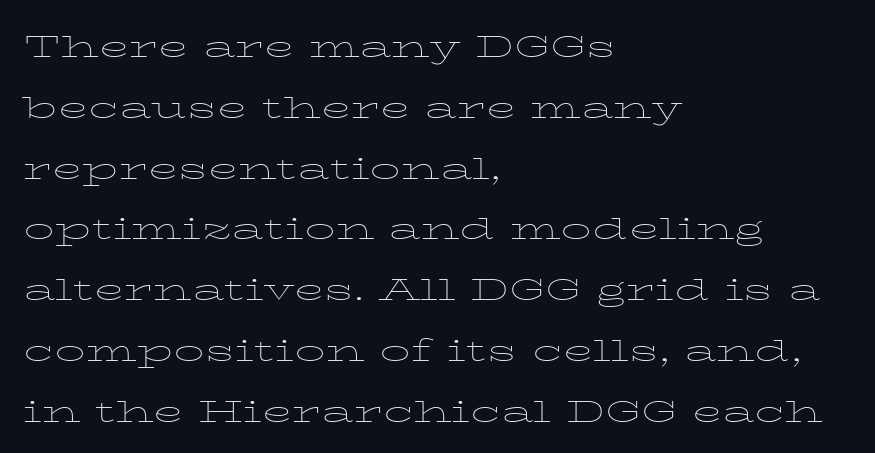
Letter spacing: default. A clean baseline with only descenders dipping below it. The line-height multiplier appears to be the usual default. Line starts are locked; line ends wander.
